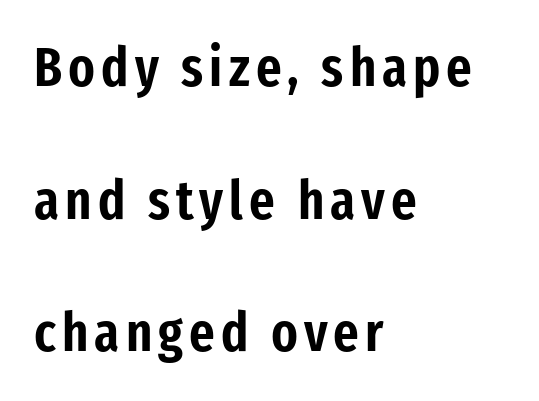
{"serif": "no", "italic": "no", "width": "condensed", "stroke_contrast": "low", "x_height": "medium", "monospaced": "no", "underline": "no", "align": "left", "line_spacing": "loose", "line_spacing_ratio": 2.41, "glyph_px": 55}
